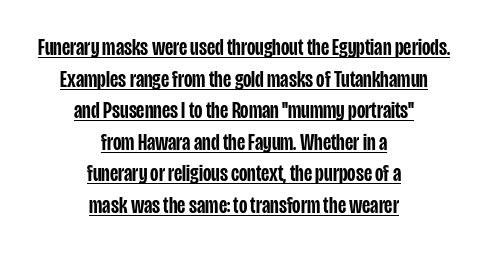
The image shows 23 px text type, upright; set centered, normal line spacing (1.37x), normal letter spacing, underlined.
